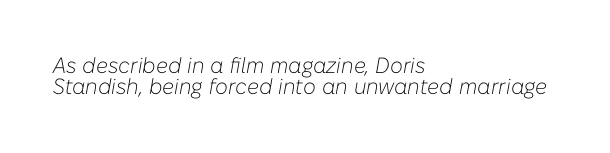
{"italic": "yes", "lean": "right", "slant_degrees": 10, "bold": "no", "underline": "no", "align": "left", "line_spacing": "tight", "line_spacing_ratio": 0.97, "letter_spacing": "normal", "letter_spacing_em": 0.0, "glyph_px": 22}
